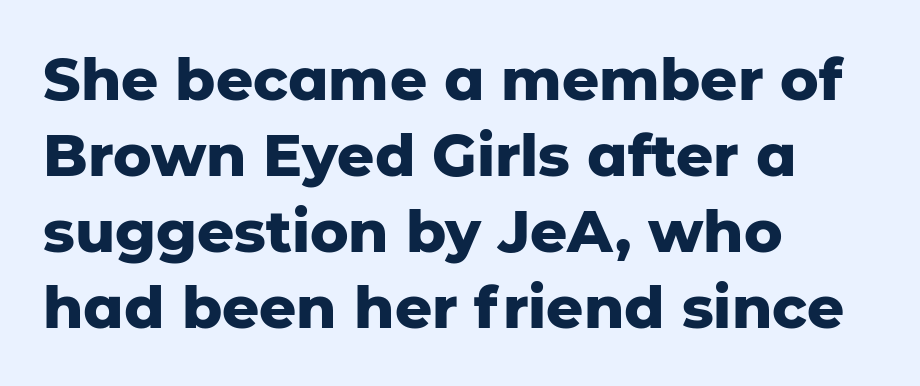
The image shows 58 px heavy sans-serif type, upright; set left-aligned, normal line spacing (1.31x), normal letter spacing, not underlined; low stroke contrast and a medium x-height.
